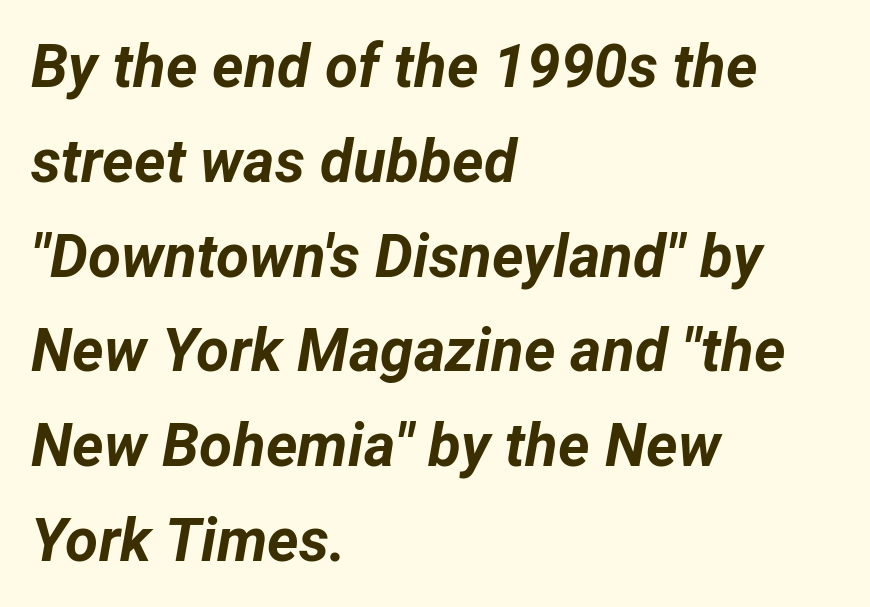
In terms of leading, this rendering sits right in the middle. Slant detected: the letters are inclined. Observe the ordinary spacing: letters are neighbours, not strangers. Thick stems and heavy bowls — unmistakably bold. The paragraph shown leans on its left margin.
